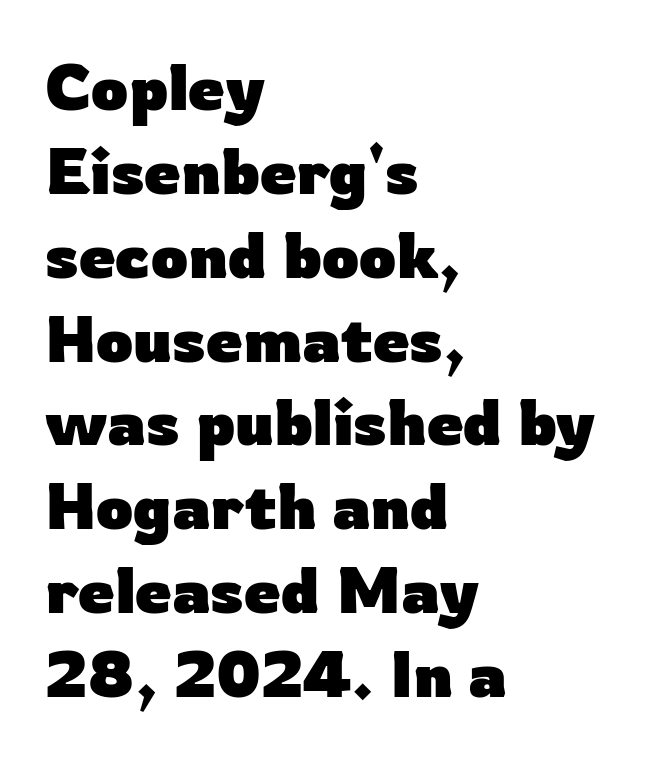
Each line starts at the same left margin while the right side varies. Leading matches the norm, producing a regular column. The passage shown is not underscored anywhere. Words appear dense and cohesive because spacing is normal.
